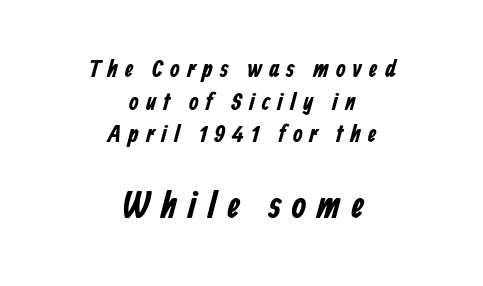
{"serif": "no", "width": "condensed", "stroke_contrast": "low", "x_height": "medium", "monospaced": "no", "underline": "no", "align": "center", "line_spacing": "normal", "line_spacing_ratio": 1.31, "letter_spacing": "wide", "letter_spacing_em": 0.27, "larger_block": "second", "size_ratio": 1.52, "glyph_px": 38}
